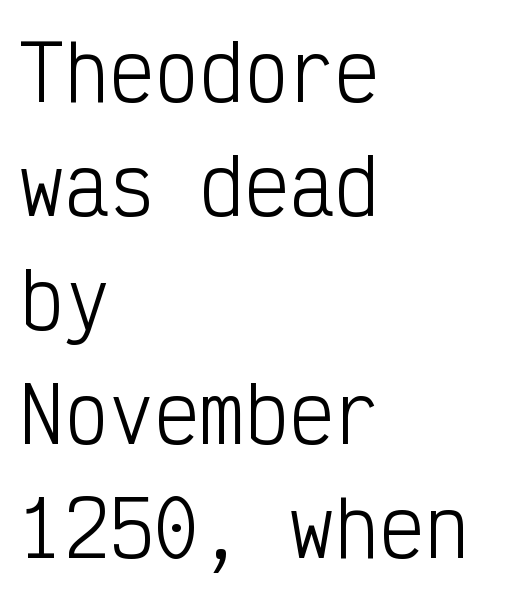
The image shows 75 px light, condensed sans-serif type, upright, monospaced; set left-aligned, normal line spacing (1.52x), normal letter spacing, not underlined; low stroke contrast and a medium x-height.
